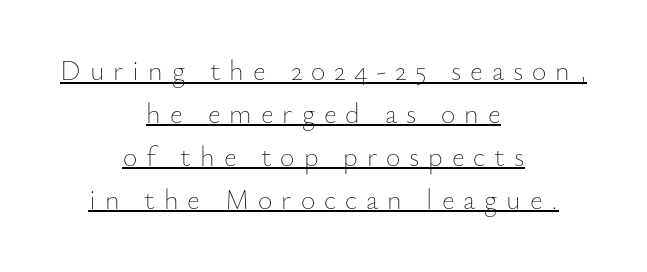
{"italic": "no", "bold": "no", "weight": "thin", "width": "normal", "stroke_contrast": "low", "x_height": "small", "monospaced": "no", "underline": "yes", "align": "center", "line_spacing": "normal", "line_spacing_ratio": 1.53, "letter_spacing": "wide", "letter_spacing_em": 0.32, "glyph_px": 28}
